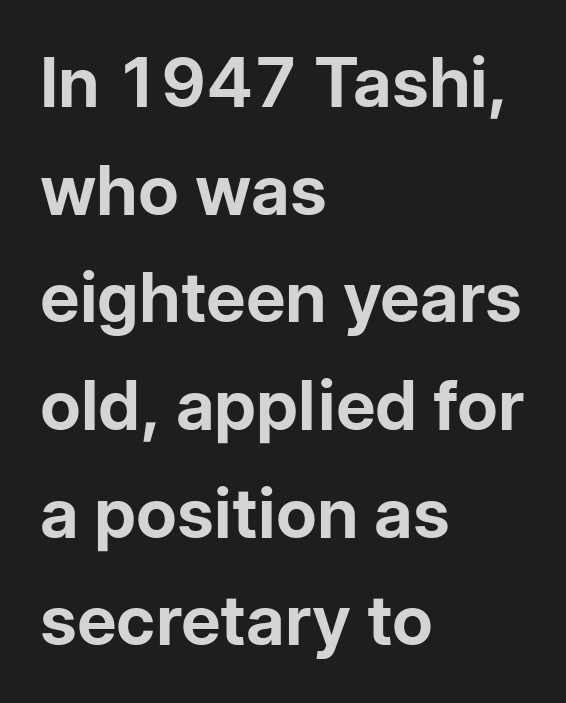
Every stem runs plumb, perpendicular to the baseline. Thick stems and heavy bowls — unmistakably bold. This block has exactly the height ordinary leading produces. How are the letters spaced? Ordinarily, with no added tracking.
